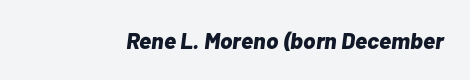
The image shows 23 px bold type, italic (leaning right); set normal letter spacing, not underlined.
